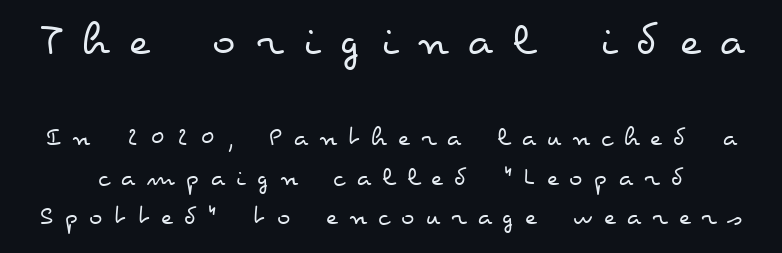
{"italic": "no", "bold": "no", "weight": "regular", "width": "wide", "stroke_contrast": "low", "x_height": "small", "monospaced": "no", "underline": "no", "line_spacing": "normal", "line_spacing_ratio": 1.41, "letter_spacing": "wide", "letter_spacing_em": 0.41, "larger_block": "first", "size_ratio": 1.75, "glyph_px": 49}
